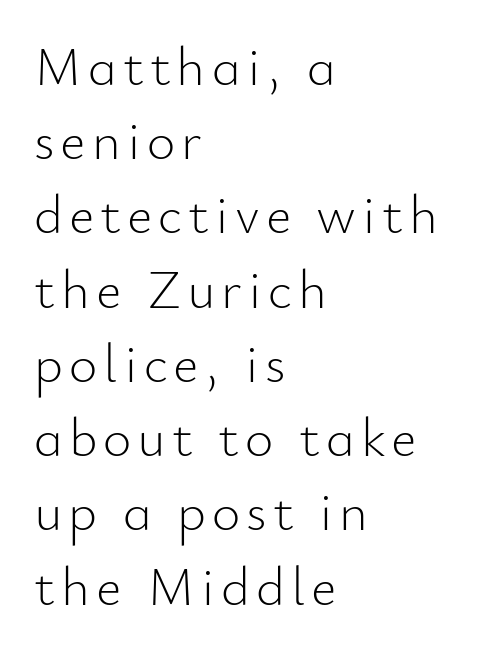
Q: Is the text bold? A: No.
Q: Is the text italic (slanted)? A: No, it is upright.
Q: Is the typeface a serif or a sans-serif typeface? A: Sans-serif.
Q: Is the text underlined? A: No.
Q: How is the paragraph aligned? A: Left-aligned.
Q: Is the spacing between lines tight, normal or loose? A: Normal.
Q: Width (condensed, normal, or wide)? A: Normal.
Q: Stroke contrast? A: Low.
Q: x-height? A: Small.
Q: Monospaced? A: No.
